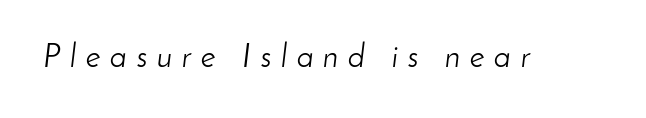
{"italic": "yes", "lean": "right", "slant_degrees": 8, "bold": "no", "weight": "light", "width": "normal", "stroke_contrast": "low", "x_height": "small", "monospaced": "no", "underline": "no", "letter_spacing": "wide", "letter_spacing_em": 0.3, "glyph_px": 32}
